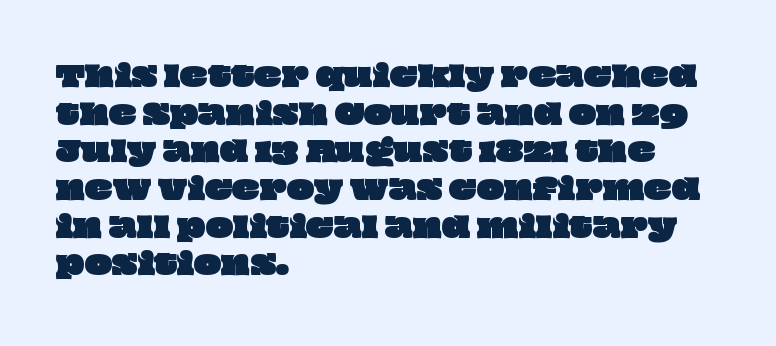
The image shows 29 px wide type; set left-aligned, normal line spacing (1.3x), normal letter spacing, not underlined; low stroke contrast and a large x-height.
